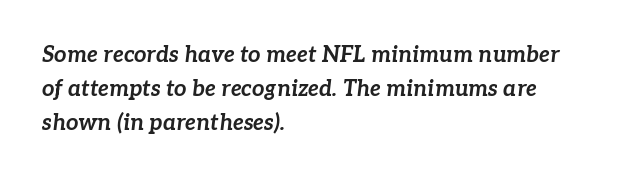
The passage shown is emphatically bold. The letterforms sit shoulder to shoulder at normal distance. The rows are spaced the way most documents space them. Casual observation: everything's shoved over to the left. Has an underline been added? It has not. Style check: oblique.
